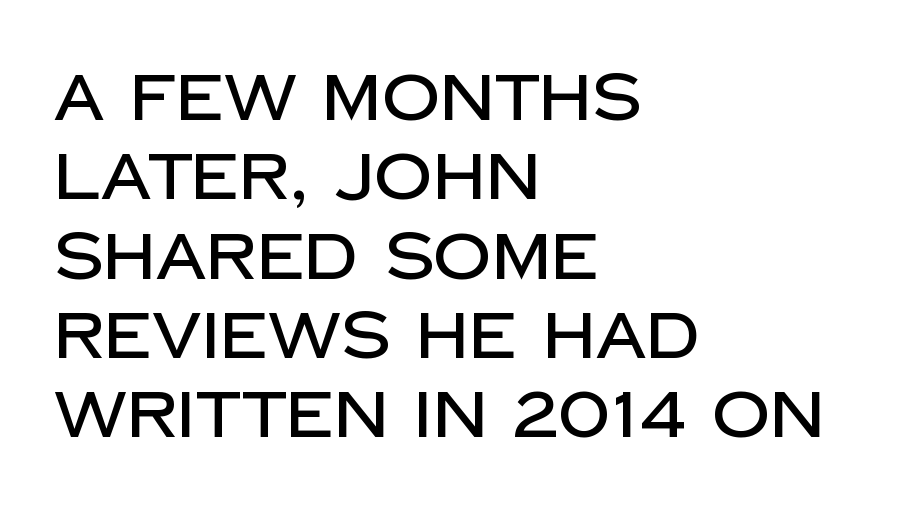
Q: Is the text italic (slanted)? A: No, it is upright.
Q: Is the typeface a serif or a sans-serif typeface? A: Sans-serif.
Q: Is the text underlined? A: No.
Q: How is the paragraph aligned? A: Left-aligned.
Q: Is the spacing between letters normal or unusually wide? A: Normal.
Q: Width (condensed, normal, or wide)? A: Normal.
Q: Stroke contrast? A: Low.
Q: x-height? A: Large.
Q: Monospaced? A: No.
